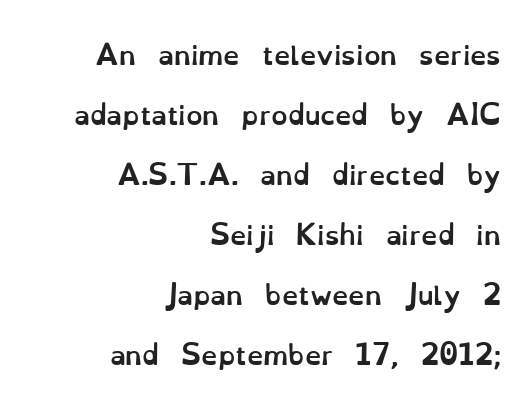
Q: Is the text bold? A: Yes.
Q: Is the text italic (slanted)? A: No, it is upright.
Q: Is the text underlined? A: No.
Q: How is the paragraph aligned? A: Right-aligned.
Q: Is the spacing between letters normal or unusually wide? A: Normal.
Q: Is the spacing between lines tight, normal or loose? A: Loose.
